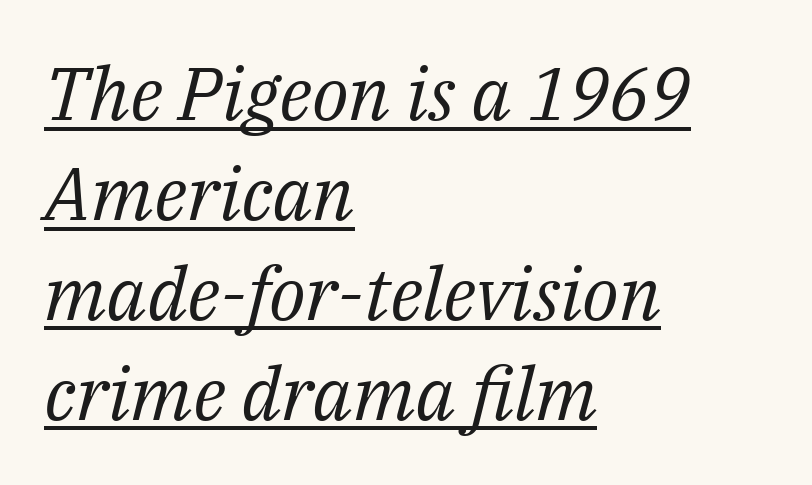
Q: Is the text bold? A: No.
Q: Is the text italic (slanted)? A: Yes, it leans right by about 14 degrees.
Q: Is the typeface a serif or a sans-serif typeface? A: Serif.
Q: Is the text underlined? A: Yes.
Q: How is the paragraph aligned? A: Left-aligned.
Q: Is the spacing between letters normal or unusually wide? A: Normal.
Q: Is the spacing between lines tight, normal or loose? A: Normal.
Q: Width (condensed, normal, or wide)? A: Normal.
Q: Stroke contrast? A: Medium.
Q: x-height? A: Medium.
Q: Monospaced? A: No.
